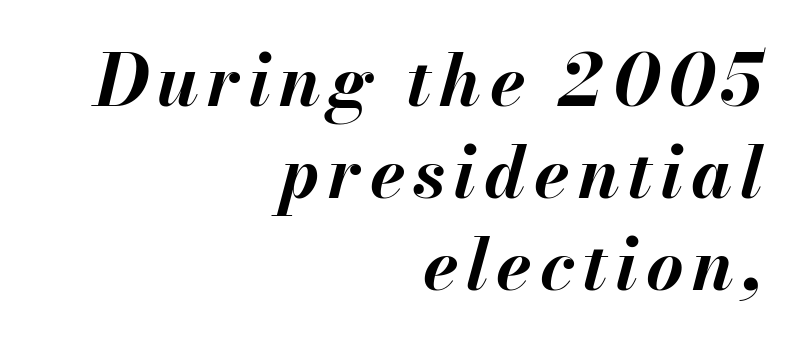
Students, this is bold: see how much ink each stroke carries. A clean baseline with only descenders dipping below it. The letters advance in unequal steps, a hallmark of proportional type. Evenly set lines give the paragraph a standard silhouette. Notice how the passage keeps a crisp vertical edge on the right only. Tall strokes in this sample are angled rather than plumb.
